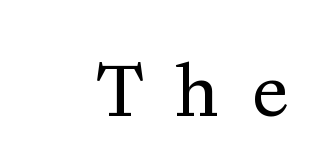
Q: Is the text bold? A: No.
Q: Is the text italic (slanted)? A: No, it is upright.
Q: Is the typeface a serif or a sans-serif typeface? A: Serif.
Q: Is the text underlined? A: No.
Q: Is the spacing between letters normal or unusually wide? A: Unusually wide.
Q: Width (condensed, normal, or wide)? A: Normal.
Q: Stroke contrast? A: Medium.
Q: x-height? A: Medium.
Q: Monospaced? A: No.
